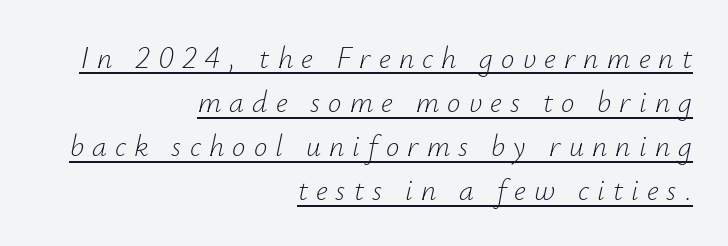
{"italic": "yes", "lean": "right", "slant_degrees": 12, "bold": "no", "weight": "light", "width": "normal", "stroke_contrast": "low", "x_height": "small", "monospaced": "no", "underline": "yes", "align": "right", "line_spacing": "normal", "line_spacing_ratio": 1.47, "letter_spacing": "wide", "letter_spacing_em": 0.27, "glyph_px": 30}
